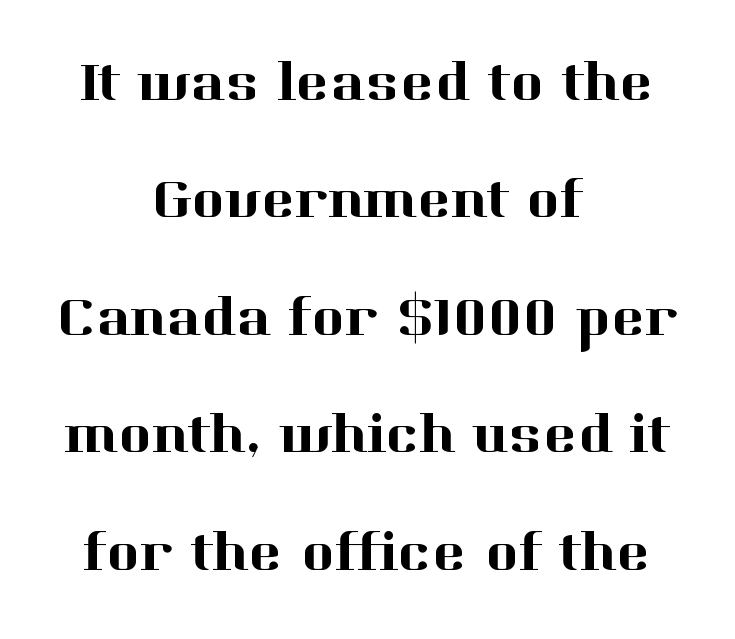
{"serif": "yes", "italic": "no", "width": "normal", "stroke_contrast": "high", "x_height": "medium", "monospaced": "no", "underline": "no", "align": "center", "line_spacing": "loose", "line_spacing_ratio": 2.06, "letter_spacing": "normal", "letter_spacing_em": 0.0, "glyph_px": 57}
